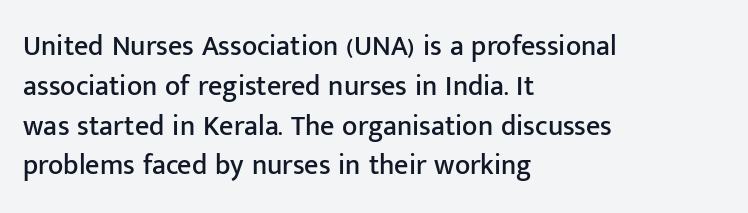
Q: Is the text italic (slanted)? A: No, it is upright.
Q: Is the typeface a serif or a sans-serif typeface? A: Sans-serif.
Q: Is the text underlined? A: No.
Q: How is the paragraph aligned? A: Left-aligned.
Q: Is the spacing between letters normal or unusually wide? A: Normal.
Q: Is the spacing between lines tight, normal or loose? A: Normal.
Q: Width (condensed, normal, or wide)? A: Normal.
Q: Stroke contrast? A: Low.
Q: x-height? A: Medium.
Q: Monospaced? A: No.
